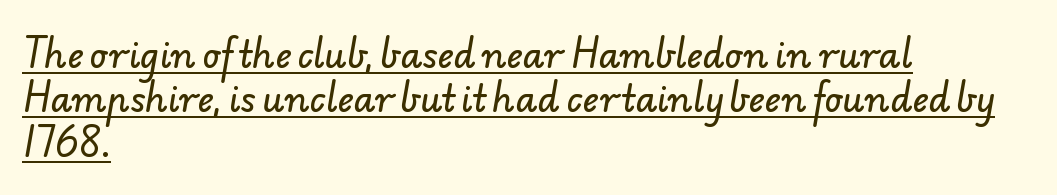
The image shows 35 px sans-serif type; set left-aligned, normal line spacing (1.27x), normal letter spacing, underlined; low stroke contrast and a small x-height.
